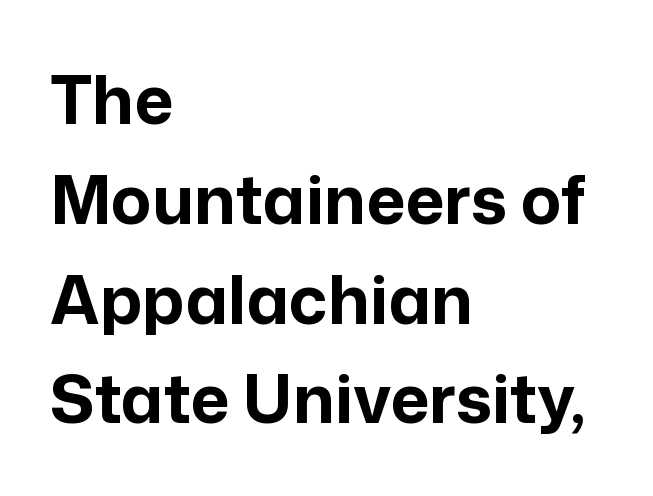
Upright lettering throughout. Note the varied advance widths — an 'i' is clearly narrower than an 'm'. Tracking here is standard; glyphs follow each other at the usual distance. Does the copy run flush right? No — it runs flush left. This is sans-serif lettering, the kind often seen on screens and signage.
